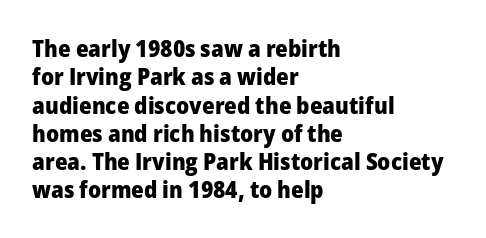
Q: Is the text bold? A: Yes.
Q: Is the text italic (slanted)? A: No, it is upright.
Q: Is the text underlined? A: No.
Q: How is the paragraph aligned? A: Left-aligned.
Q: Is the spacing between letters normal or unusually wide? A: Normal.
